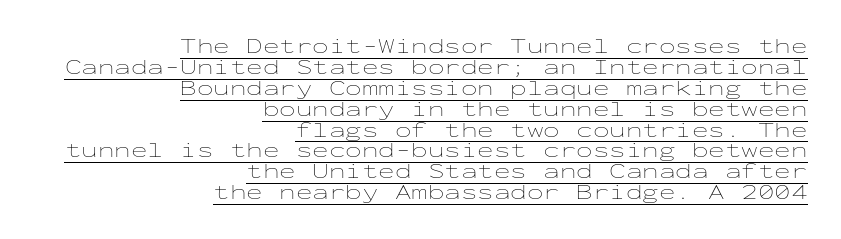
Q: Is the text bold? A: No.
Q: Is the text italic (slanted)? A: No, it is upright.
Q: Is the text underlined? A: Yes.
Q: How is the paragraph aligned? A: Right-aligned.
Q: Is the spacing between letters normal or unusually wide? A: Normal.
Q: Is the spacing between lines tight, normal or loose? A: Tight.
